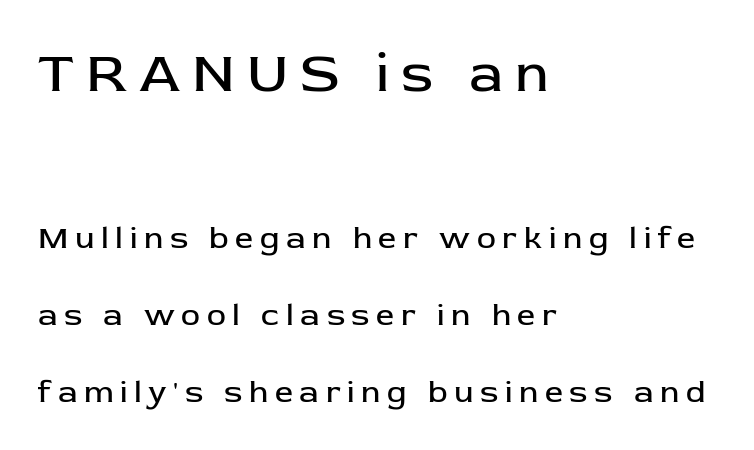
This sample uses expanded letter spacing, leaving extra air between glyphs. Tall strokes in this sample are plumb rather than angled. These two chunks differ in scale, with the top chunk taking the larger measure. Counters stay open thanks to moderate or lighter strokes.
